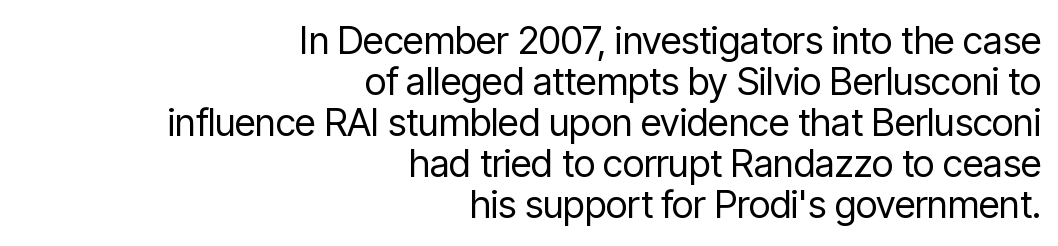
The baseline area is clear. The passage is arranged like a letterhead date or caption credit — flush right. Proportional: the letters do not fall into vertical columns. Each letter's strokes conclude bluntly, with no projecting serifs. Is this a heavy cut? Hardly; it is regular or lighter. Reading down the column, the eye jumps only a short way to each next line.
